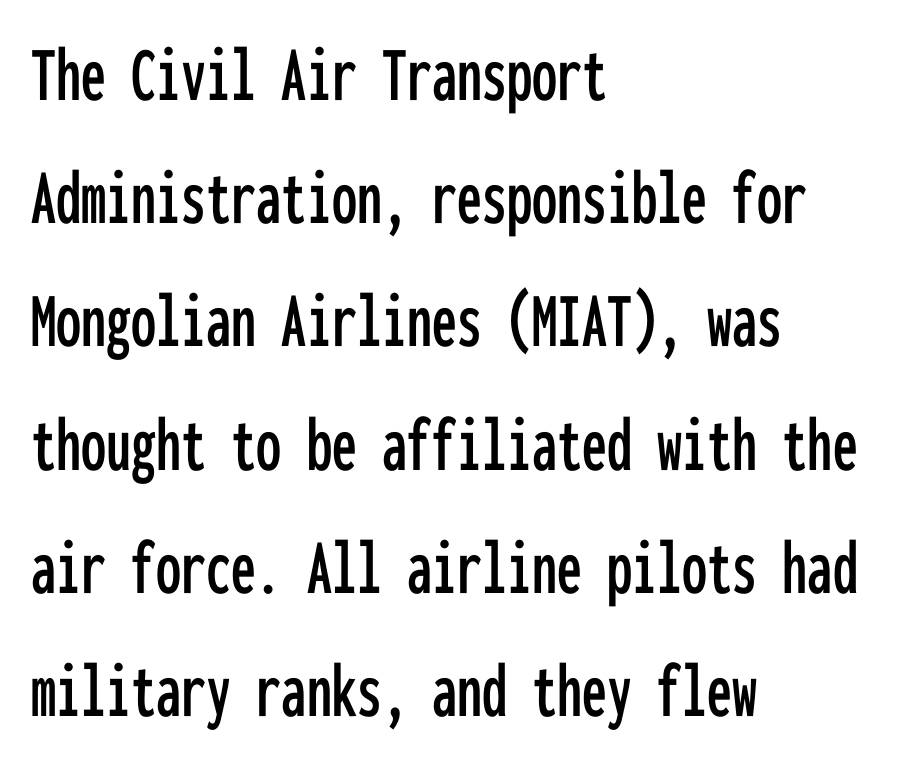
Does the type have serifs? No, each stem ends abruptly. Upright lettering throughout. The lines are quadded left. Compared with typical body copy, the letter spacing here is the same. Check under the words: just untouched page.
